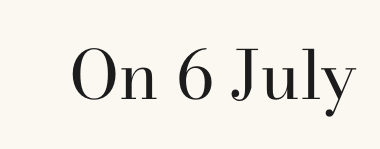
Q: Is the text bold? A: No.
Q: Is the text italic (slanted)? A: No, it is upright.
Q: Is the typeface a serif or a sans-serif typeface? A: Serif.
Q: Is the text underlined? A: No.
Q: Is the spacing between letters normal or unusually wide? A: Normal.
Q: Width (condensed, normal, or wide)? A: Normal.
Q: Stroke contrast? A: High.
Q: x-height? A: Small.
Q: Monospaced? A: No.
